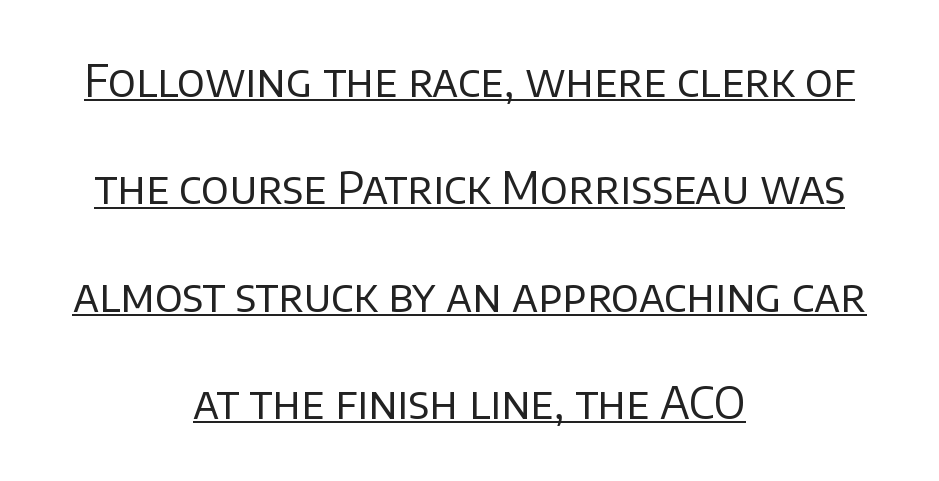
Leftover space on each line is divided equally before and after the words. The glyphs are accompanied by a horizontal stroke just below them. Spacing between characters is what you'd get straight out of the box. The designer went with a sans here, leaving each stem footless.
